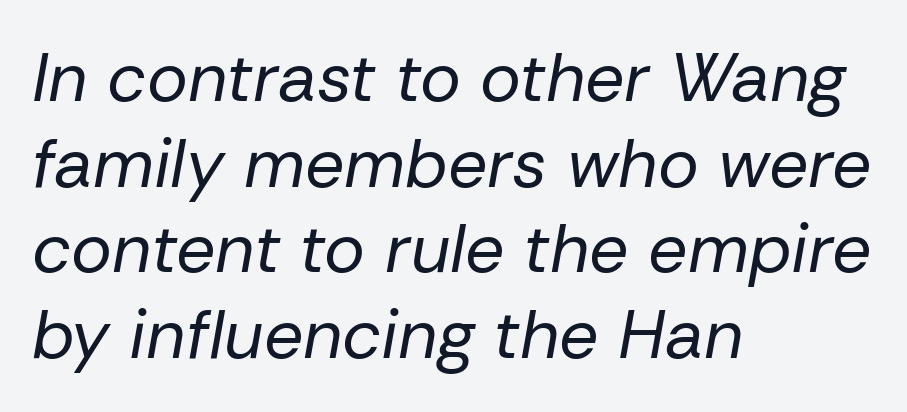
The image shows 69 px regular-weight type, italic (leaning right); set left-aligned, line spacing 1.24x, normal letter spacing, not underlined; low stroke contrast and a medium x-height.
